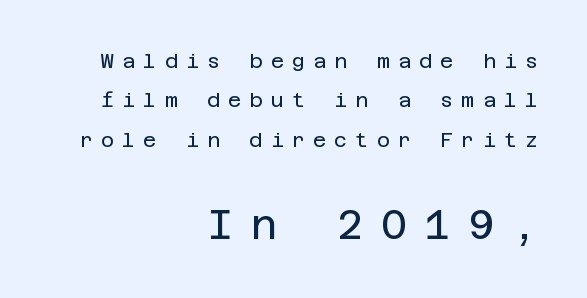
Q: Is the text bold? A: No.
Q: Is the text italic (slanted)? A: No, it is upright.
Q: Is the typeface a serif or a sans-serif typeface? A: Sans-serif.
Q: Is the text underlined? A: No.
Q: How is the paragraph aligned? A: Right-aligned.
Q: Is the spacing between letters normal or unusually wide? A: Unusually wide.
Q: Is the spacing between lines tight, normal or loose? A: Loose.
Q: Which block of text is set in a larger size, the first (top) or the second (bottom)? A: The second (bottom) one.
Q: Width (condensed, normal, or wide)? A: Normal.
Q: Stroke contrast? A: Low.
Q: x-height? A: Large.
